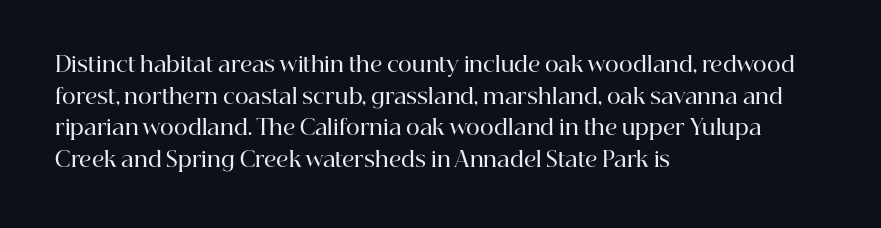
Italic? Not at all — the glyphs are vertical. A typesetter would call this zero additional tracking. The typesetting leans somewhat heavy: a semibold. The string is rendered with underlining switched off. The setting favours the left margin, as ordinary paragraphs usually do.
